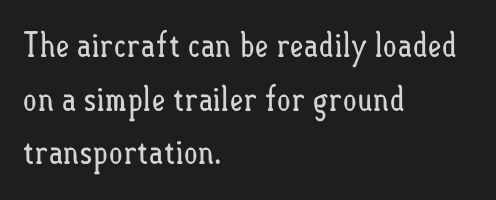
Q: Is the text bold? A: No.
Q: Is the text italic (slanted)? A: No, it is upright.
Q: Is the text underlined? A: No.
Q: How is the paragraph aligned? A: Left-aligned.
Q: Is the spacing between letters normal or unusually wide? A: Normal.
Q: Is the spacing between lines tight, normal or loose? A: Normal.
Q: Width (condensed, normal, or wide)? A: Condensed.
Q: Stroke contrast? A: Low.
Q: x-height? A: Small.
Q: Monospaced? A: No.
